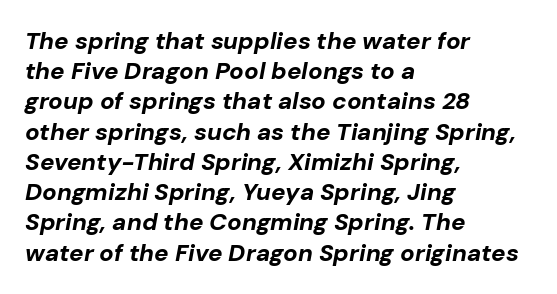
The image shows 24 px bold type, italic (leaning right); set left-aligned, normal line spacing (1.26x), normal letter spacing, not underlined.
